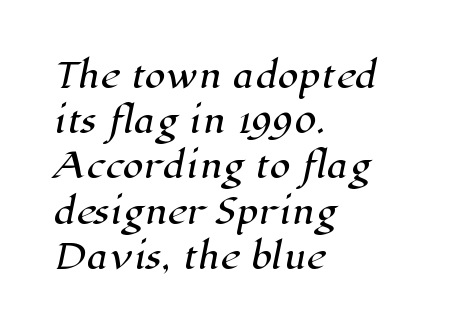
{"serif": "yes", "width": "normal", "stroke_contrast": "high", "x_height": "medium", "monospaced": "no", "underline": "no", "align": "left", "line_spacing": "normal", "line_spacing_ratio": 1.33, "letter_spacing": "normal", "letter_spacing_em": 0.0, "glyph_px": 34}
